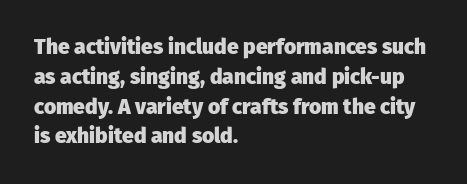
The image shows 21 px bold type, upright; set left-aligned, normal line spacing (1.42x), normal letter spacing, not underlined.
